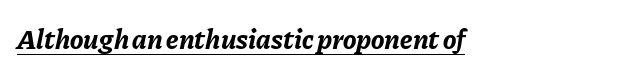
The rendering keeps characters at their native spacing. The sample's only ornament is a line tracing under the words. Is this a fixed-width face? No — the glyphs have proportional, varying widths. As a designer I'd log this as weight 700, bold. Slant detected: the letters are inclined.
